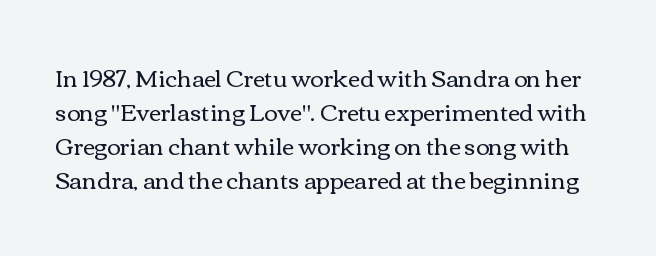
Q: Is the text bold? A: No.
Q: Is the text italic (slanted)? A: No, it is upright.
Q: Is the text underlined? A: No.
Q: Is the spacing between letters normal or unusually wide? A: Normal.
Q: Is the spacing between lines tight, normal or loose? A: Normal.
